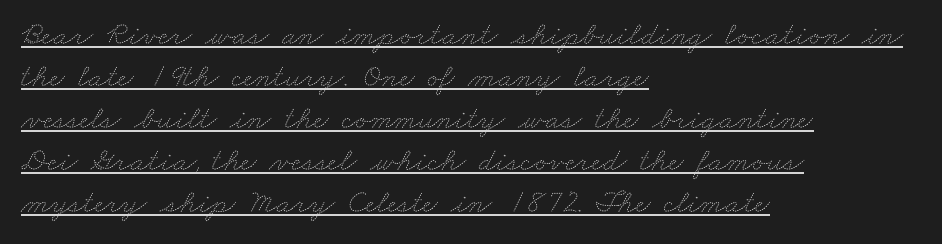
{"bold": "no", "weight": "thin", "width": "wide", "stroke_contrast": "medium", "x_height": "small", "monospaced": "no", "underline": "yes", "align": "left", "line_spacing": "normal", "line_spacing_ratio": 1.27, "letter_spacing": "normal", "letter_spacing_em": 0.0, "glyph_px": 33}
